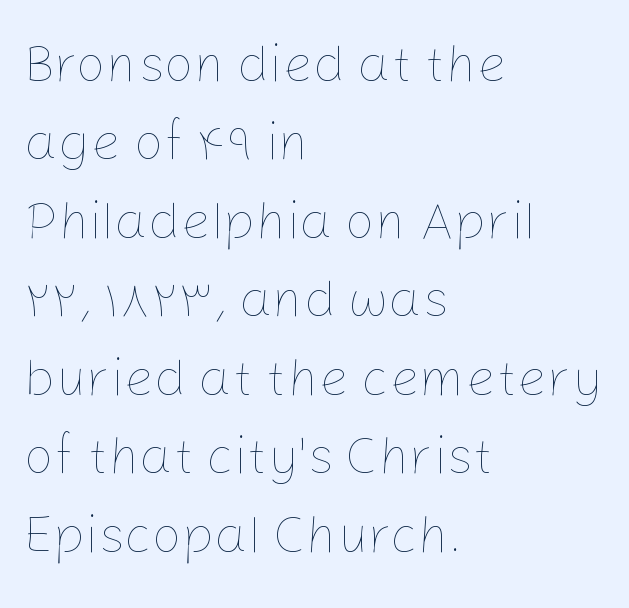
{"italic": "no", "bold": "no", "weight": "thin", "width": "normal", "stroke_contrast": "low", "x_height": "medium", "monospaced": "no", "underline": "no", "align": "left", "line_spacing": "normal", "line_spacing_ratio": 1.48, "letter_spacing": "normal", "letter_spacing_em": 0.0, "glyph_px": 53}
